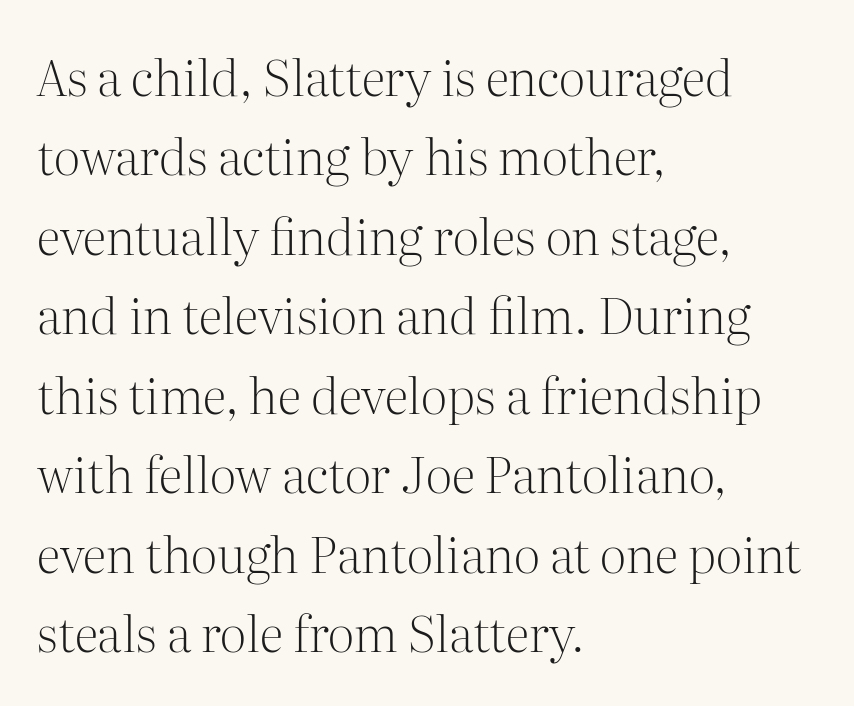
Font category for this specimen: serif. Descenders are the only things crossing below the line. Think of a printed novel: that variable character pitch is what you see here. This sample keeps an unexceptional amount of space between lines. Between one letter and the next there's only the usual sliver of space. When letters stand straight like this, we call the style roman or upright.
